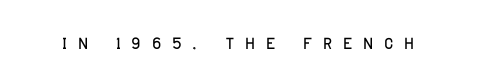
{"italic": "no", "underline": "no", "letter_spacing": "wide", "letter_spacing_em": 0.43, "glyph_px": 25}
